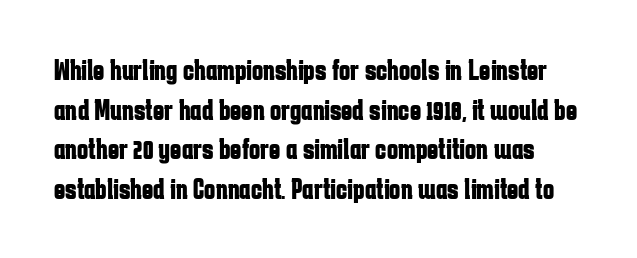
{"serif": "no", "italic": "no", "bold": "yes", "weight": "bold", "width": "condensed", "stroke_contrast": "low", "x_height": "medium", "monospaced": "no", "underline": "no", "line_spacing": "normal", "line_spacing_ratio": 1.32, "letter_spacing": "normal", "letter_spacing_em": 0.0, "glyph_px": 30}
